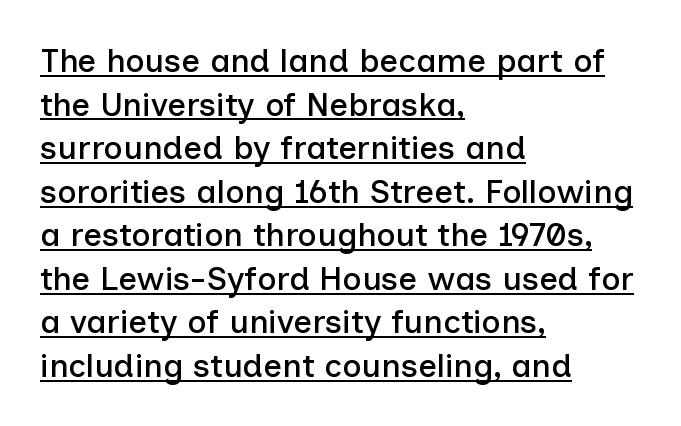
The image shows 33 px sans-serif type, upright; set left-aligned, normal line spacing (1.32x), normal letter spacing, underlined; low stroke contrast and a medium x-height.
